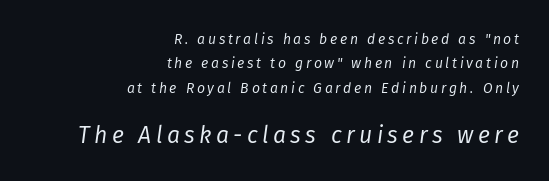
A bare baseline throughout the passage. The second block has been scaled up relative to the first. These lines are set flush right with a ragged left edge. The typography opts for an oblique posture over an upright one. The typesetting does not lean heavy: it is not bold.
